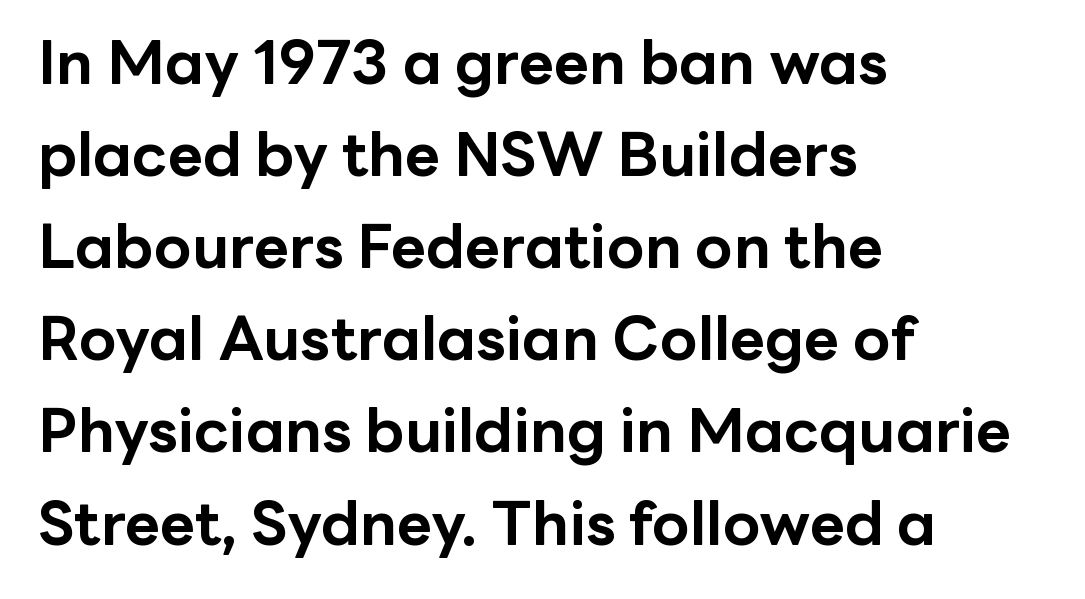
Each letter keeps its own natural width here, so spacing adapts to shape. Baseline-to-baseline distance is the conventional proportion of letter height. Which margin do the lines hug? The left one — the right edge is uneven. Notice how thick the strokes are: this is what a full bold looks like. The passage shown is not underscored anywhere. Caption: standard tracking, unaltered.
